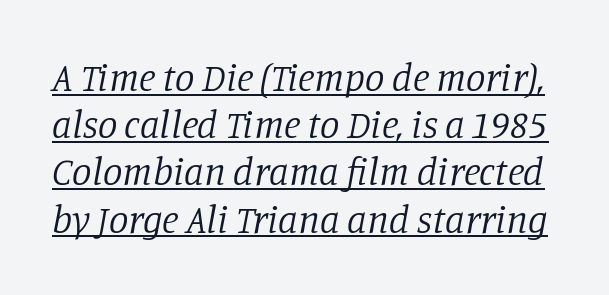
Q: Is the text bold? A: No.
Q: Is the text italic (slanted)? A: Yes, it leans right by about 11 degrees.
Q: Is the typeface a serif or a sans-serif typeface? A: Serif.
Q: Is the text underlined? A: Yes.
Q: Is the spacing between letters normal or unusually wide? A: Normal.
Q: Width (condensed, normal, or wide)? A: Normal.
Q: Stroke contrast? A: Low.
Q: x-height? A: Large.
Q: Monospaced? A: No.
